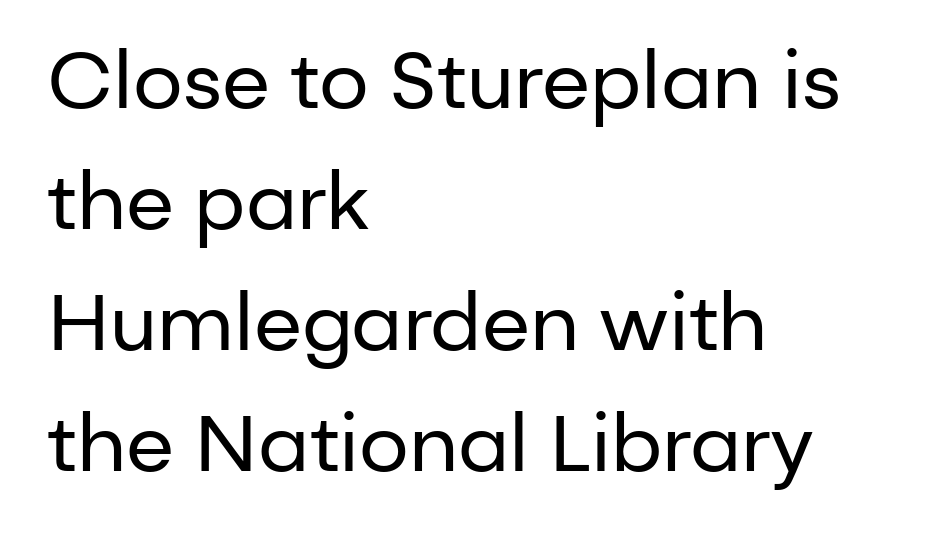
The image shows 79 px regular-weight sans-serif type, upright; set left-aligned, normal line spacing (1.53x), normal letter spacing, not underlined; low stroke contrast and a medium x-height.
